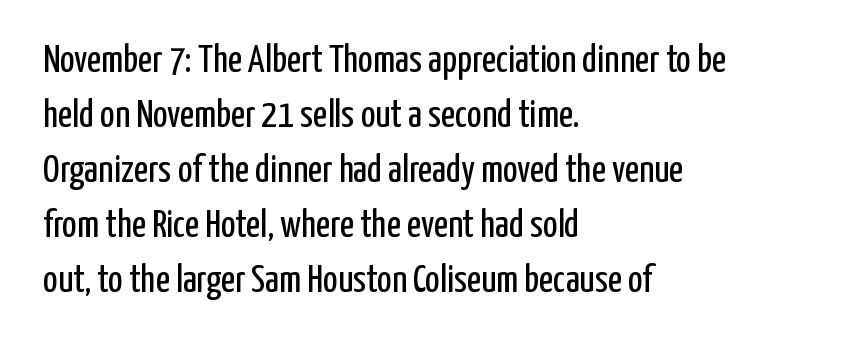
{"serif": "no", "italic": "no", "bold": "no", "weight": "regular", "width": "condensed", "stroke_contrast": "low", "x_height": "medium", "monospaced": "no", "underline": "no", "align": "left", "line_spacing": "normal", "line_spacing_ratio": 1.41, "letter_spacing": "normal", "letter_spacing_em": 0.0, "glyph_px": 39}
